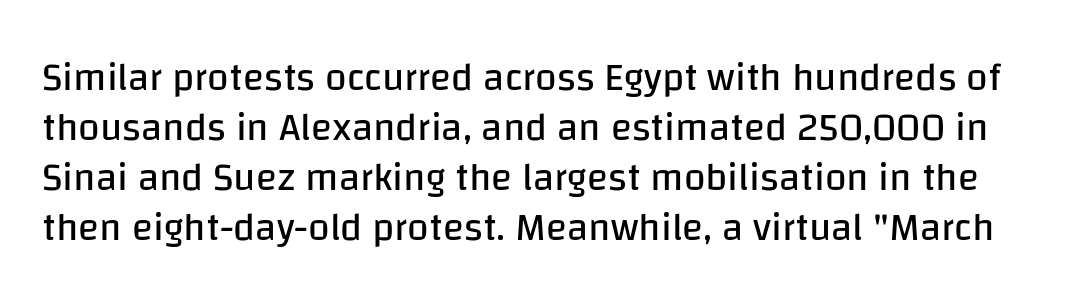
Q: Is the text bold? A: No.
Q: Is the text italic (slanted)? A: No, it is upright.
Q: Is the typeface a serif or a sans-serif typeface? A: Sans-serif.
Q: Is the text underlined? A: No.
Q: Is the spacing between letters normal or unusually wide? A: Normal.
Q: Is the spacing between lines tight, normal or loose? A: Normal.
Q: Width (condensed, normal, or wide)? A: Normal.
Q: Stroke contrast? A: Low.
Q: x-height? A: Large.
Q: Monospaced? A: No.
